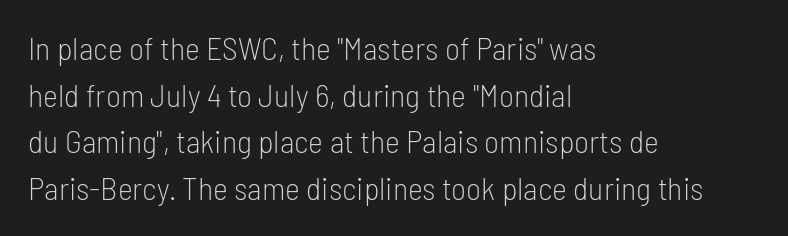
The image shows 32 px light, condensed sans-serif type, upright; set left-aligned, normal line spacing (1.46x), normal letter spacing, not underlined; low stroke contrast and a medium x-height.
